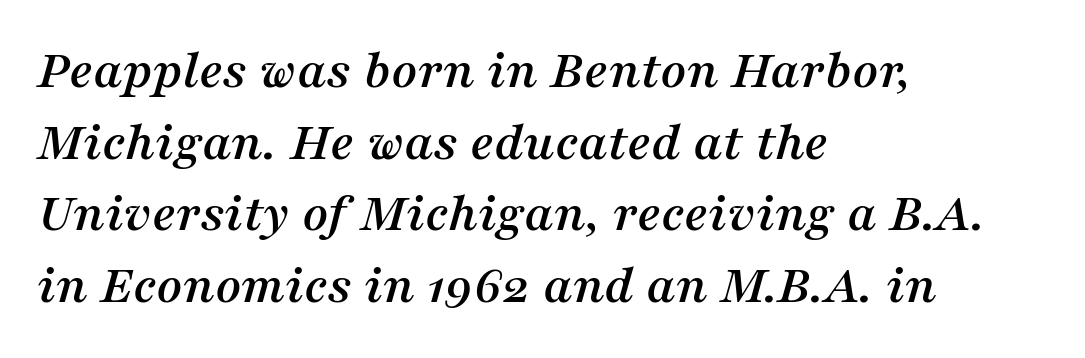
Q: Is the text italic (slanted)? A: Yes, it leans right by about 16 degrees.
Q: Is the typeface a serif or a sans-serif typeface? A: Serif.
Q: Is the text underlined? A: No.
Q: How is the paragraph aligned? A: Left-aligned.
Q: Is the spacing between letters normal or unusually wide? A: Normal.
Q: Is the spacing between lines tight, normal or loose? A: Normal.
Q: Width (condensed, normal, or wide)? A: Normal.
Q: Stroke contrast? A: Medium.
Q: x-height? A: Medium.
Q: Monospaced? A: No.
